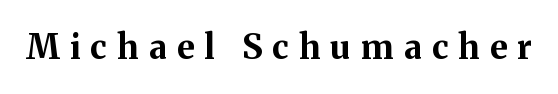
Q: Is the text bold? A: Yes.
Q: Is the text italic (slanted)? A: No, it is upright.
Q: Is the typeface a serif or a sans-serif typeface? A: Serif.
Q: Is the text underlined? A: No.
Q: Is the spacing between letters normal or unusually wide? A: Unusually wide.
Q: Width (condensed, normal, or wide)? A: Normal.
Q: Stroke contrast? A: Medium.
Q: x-height? A: Medium.
Q: Monospaced? A: No.
